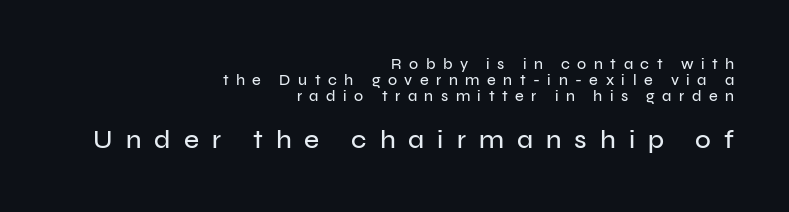
The image shows 26 px text type, upright; set right-aligned, tight line spacing (1.06x), unusually wide letter spacing (+0.5 em), not underlined; the second (bottom) block is 1.73x larger.
